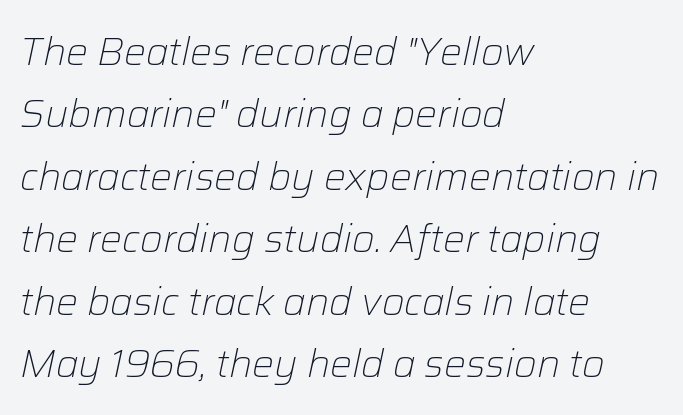
Q: Is the text bold? A: No.
Q: Is the text italic (slanted)? A: Yes, it leans right by about 12 degrees.
Q: Is the text underlined? A: No.
Q: How is the paragraph aligned? A: Left-aligned.
Q: Is the spacing between letters normal or unusually wide? A: Normal.
Q: Is the spacing between lines tight, normal or loose? A: Normal.
Q: Width (condensed, normal, or wide)? A: Normal.
Q: Stroke contrast? A: Low.
Q: x-height? A: Medium.
Q: Monospaced? A: No.
